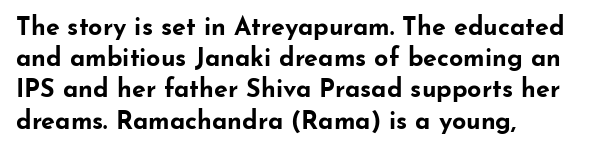
{"italic": "no", "bold": "yes", "underline": "no", "align": "left", "line_spacing": "normal", "line_spacing_ratio": 1.25, "letter_spacing": "normal", "letter_spacing_em": 0.0, "glyph_px": 25}
